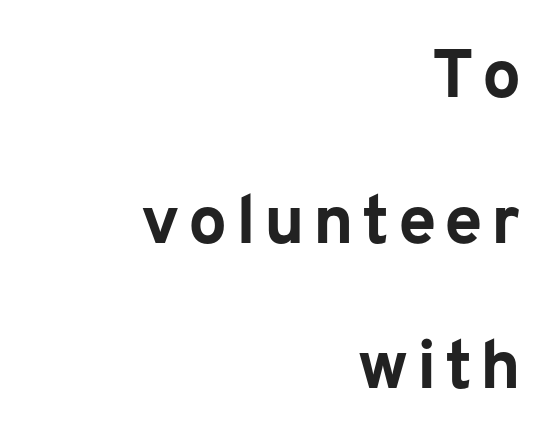
These lines were composed using upright roman letters. Is this a fixed-width face? No — the glyphs have proportional, varying widths. Descenders hang freely into open space. The font is running at its bold setting. Line ends are locked; line starts wander.
